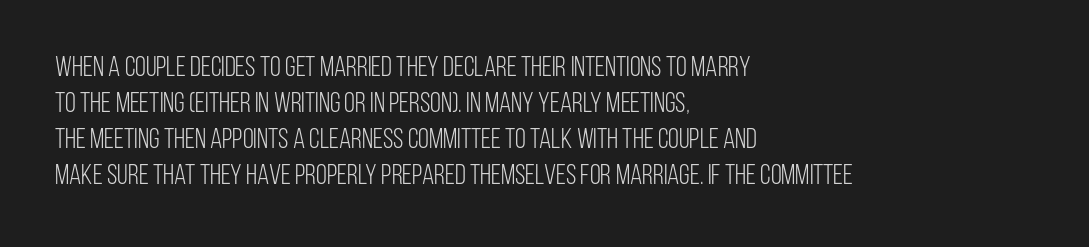
The image shows 28 px light, condensed sans-serif type, upright; set left-aligned, normal line spacing (1.29x), normal letter spacing, not underlined; low stroke contrast and a large x-height.
